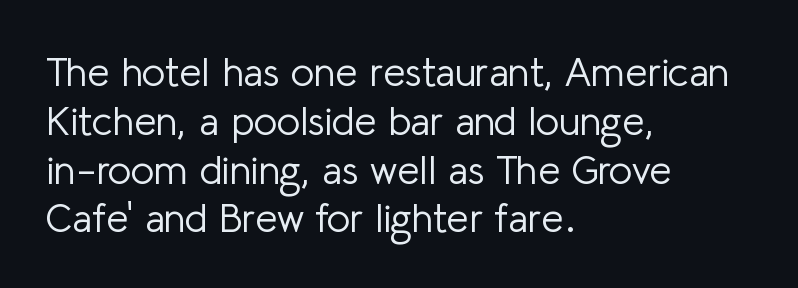
Typographically, this falls in the sans-serif category. Looks like regular typesetting: each glyph gets only the width it needs. Caption: standard tracking, unaltered. The passage is arranged the way most books set body copy — flush left.
